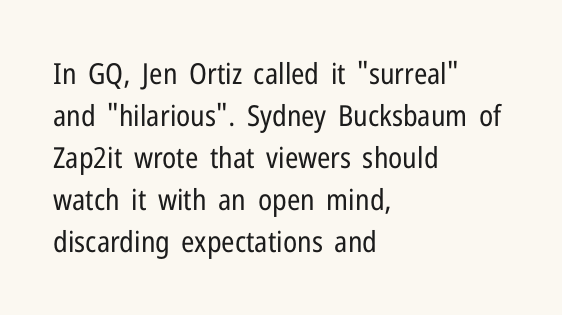
The image shows 29 px regular-weight, condensed sans-serif type, upright; set left-aligned, normal line spacing (1.45x), normal letter spacing, not underlined; low stroke contrast and a medium x-height.
